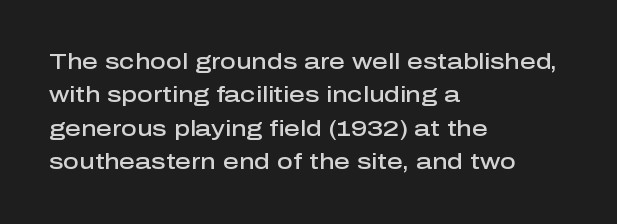
The image shows 22 px text type, upright; set left-aligned, normal line spacing (1.52x), normal letter spacing, not underlined.
